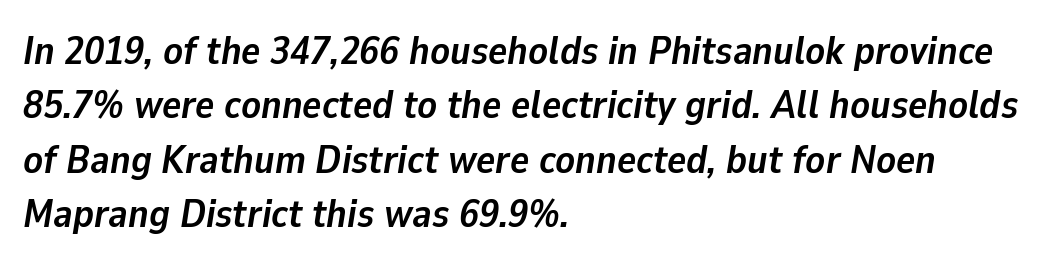
The image shows 40 px semibold type, italic (leaning right); set left-aligned, normal line spacing (1.36x), normal letter spacing, not underlined; low stroke contrast and a medium x-height.
